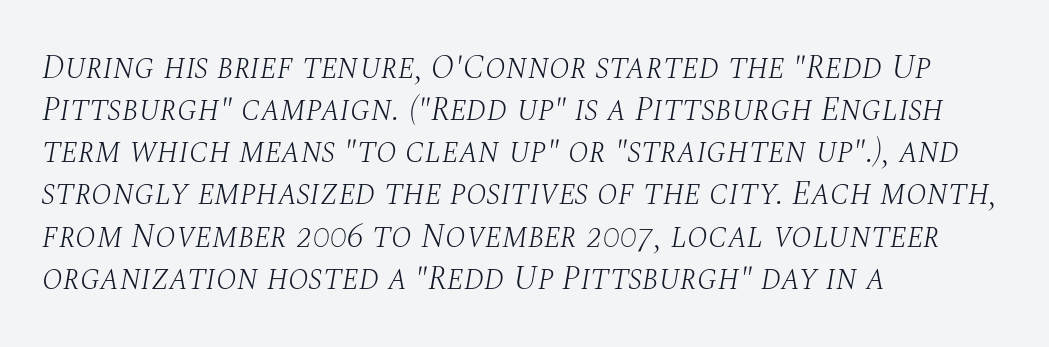
The image shows 34 px light serif type, italic (leaning right); set left-aligned, line spacing 1.24x, normal letter spacing, not underlined; medium stroke contrast and a large x-height.
